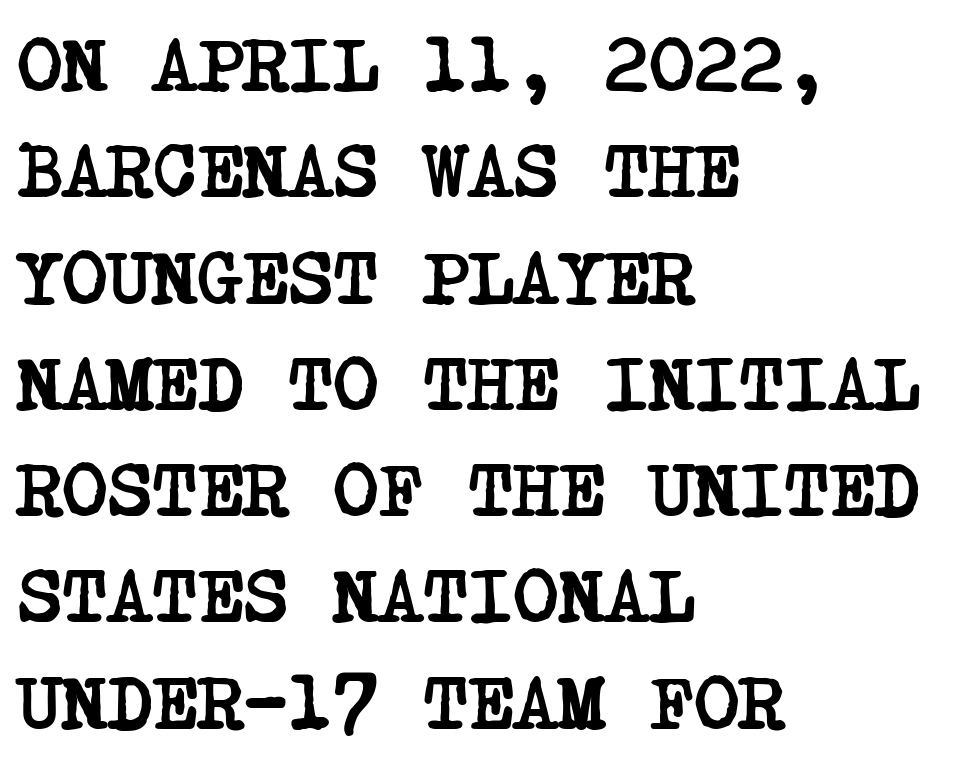
Typographically, this falls in the serif category. Summary of vertical rhythm: regular, with standard interline spacing. These lines keep a tight, regular rhythm from letter to letter. You'd pick this weight for a headline — it's a proper bold. Teacher's note: observe the even left margin — that is flush-left alignment.
